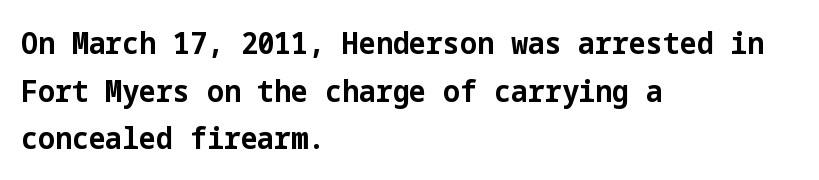
The rendering shows plain stroke endings on the letterforms — a sans-serif design. Each new line begins a customary step beneath the previous one. Students, note that the glyphs here touch the page at normal intervals. Each glyph is drawn with heavy, bold strokes.
